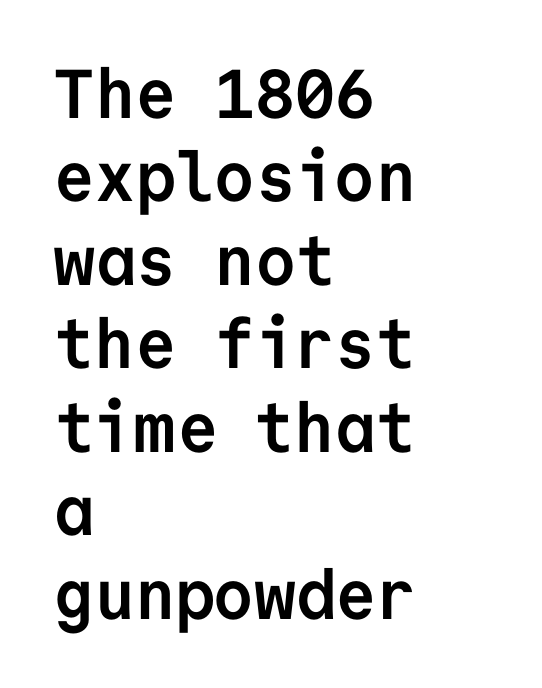
Is the block centered? No — it sits flush against the left margin. This rendering leaves character spacing at its baseline value. Fixed-width glyphs throughout — classic coding-font behaviour. Rendered with straight, roman letterforms. Underlining? Definitely not there. Stroke thickness is high; the sample reads as a true bold.
